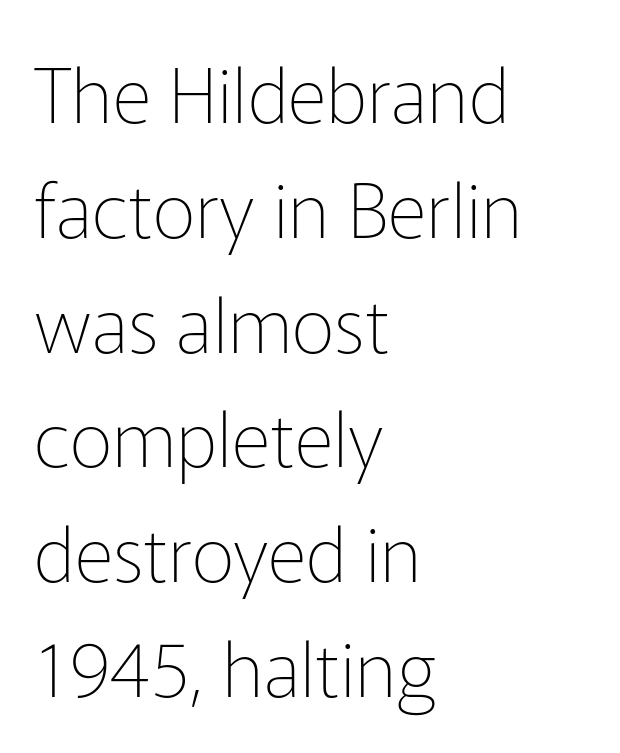
Unlike a traditional serif, this face leaves its strokes unadorned. The font sits on the lighter half of the weight spectrum, regular included. Line starts are locked; line ends wander. Short note: letters normally spaced.
